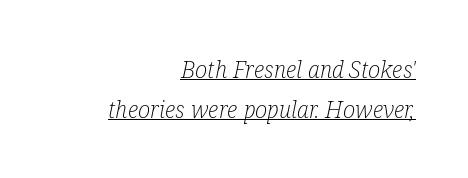
What decoration does the sample have? An underline. What stands out about the letter spacing? Nothing — it is the standard amount. Vertical stems look standard width or narrower in stroke. Which margin do the lines hug? The right one — the left edge is uneven. These lines were composed using italics.
